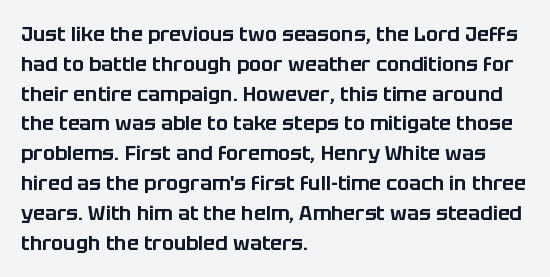
The image shows 20 px text type, upright; set left-aligned, normal line spacing (1.49x), normal letter spacing, not underlined.
